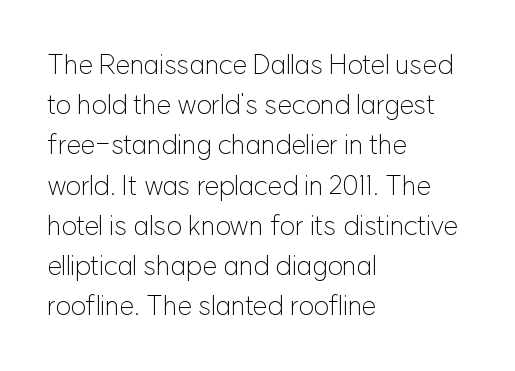
The paragraph shown leans on its left margin. Has an underline been added? It has not. The font's upright variant was chosen for this text. The cut favours lightness, reaching ordinary text weight at its darkest.
